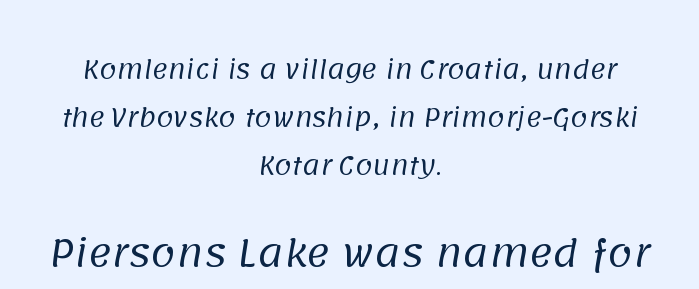
Vertical stems look standard width or narrower in stroke. Baseline-to-baseline distance is far greater than the letter height. Casual observation: everything's sitting right in the middle. A sans-serif font was chosen for this passage. Between these two stacked blocks, the lower one wins on size. A bare baseline throughout the passage.
